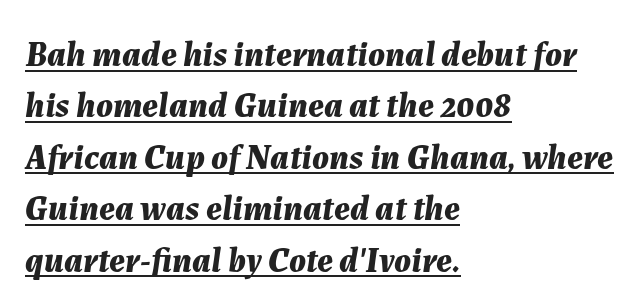
The image shows 35 px bold type, italic (leaning right); set left-aligned, normal line spacing (1.47x), normal letter spacing, underlined; medium stroke contrast and a medium x-height.
